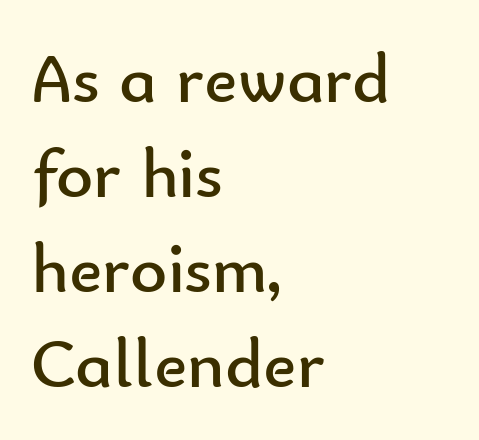
Q: Is the text bold? A: No.
Q: Is the text italic (slanted)? A: No, it is upright.
Q: Is the typeface a serif or a sans-serif typeface? A: Sans-serif.
Q: Is the text underlined? A: No.
Q: How is the paragraph aligned? A: Left-aligned.
Q: Is the spacing between letters normal or unusually wide? A: Normal.
Q: Is the spacing between lines tight, normal or loose? A: Normal.
Q: Width (condensed, normal, or wide)? A: Normal.
Q: Stroke contrast? A: Low.
Q: x-height? A: Small.
Q: Monospaced? A: No.
